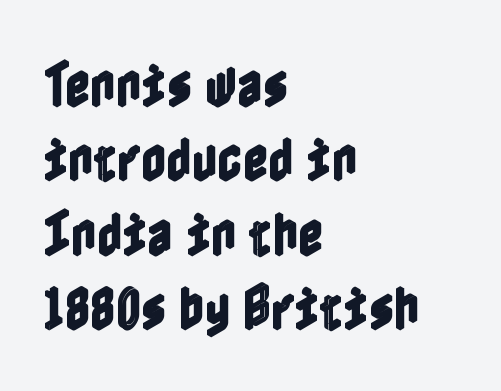
{"italic": "no", "width": "condensed", "x_height": "medium", "underline": "no", "align": "left", "line_spacing": "normal", "line_spacing_ratio": 1.52, "letter_spacing": "normal", "letter_spacing_em": 0.0, "glyph_px": 49}
